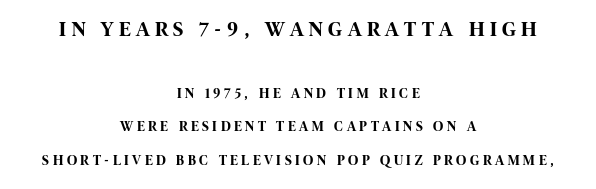
Does the weight exceed regular? Yes, all the way to bold. The font's upright variant was chosen for this text. This block would shrink considerably if given ordinary leading; it's expanded now. The lines are quadded center. Check the space under the baseline: it is left empty. The first block has been scaled up relative to the second.
